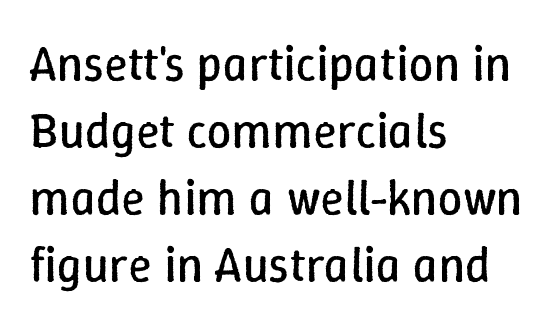
Q: Is the text bold? A: No.
Q: Is the text italic (slanted)? A: No, it is upright.
Q: Is the text underlined? A: No.
Q: How is the paragraph aligned? A: Left-aligned.
Q: Is the spacing between letters normal or unusually wide? A: Normal.
Q: Is the spacing between lines tight, normal or loose? A: Normal.
Q: Width (condensed, normal, or wide)? A: Normal.
Q: Stroke contrast? A: Low.
Q: x-height? A: Medium.
Q: Monospaced? A: No.
